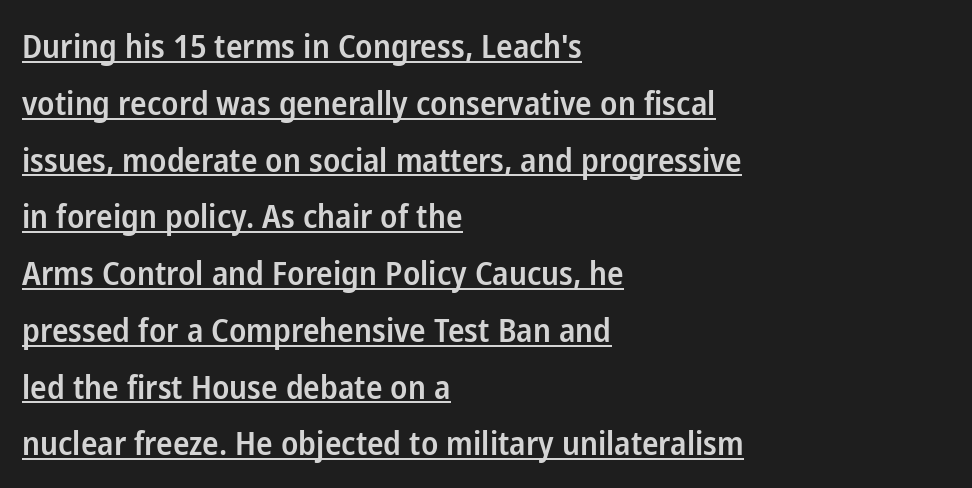
The image shows 33 px semibold, condensed sans-serif type, upright; set left-aligned, line spacing 1.72x, normal letter spacing, underlined; low stroke contrast and a medium x-height.
